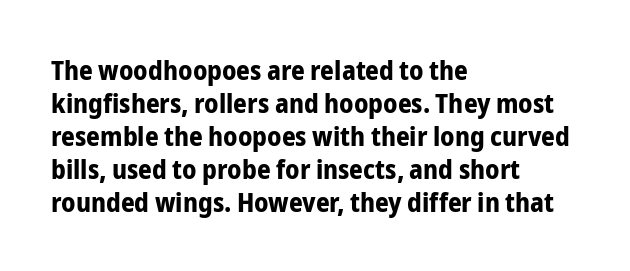
{"italic": "no", "bold": "yes", "underline": "no", "align": "left", "line_spacing_ratio": 1.22, "letter_spacing": "normal", "letter_spacing_em": 0.0, "glyph_px": 27}
